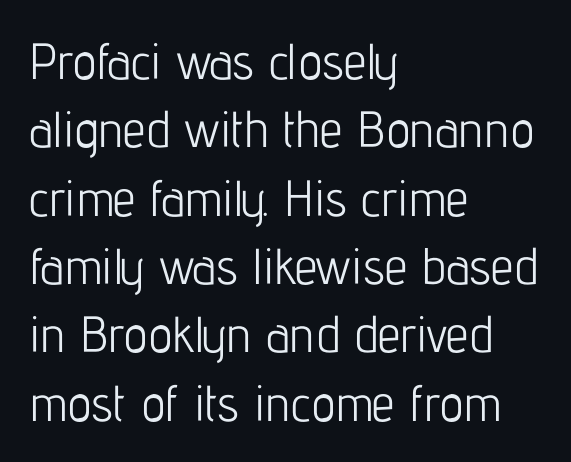
{"serif": "no", "italic": "no", "bold": "no", "weight": "light", "width": "condensed", "stroke_contrast": "low", "x_height": "medium", "monospaced": "no", "underline": "no", "align": "left", "line_spacing": "normal", "line_spacing_ratio": 1.34, "letter_spacing": "normal", "letter_spacing_em": 0.0, "glyph_px": 51}
